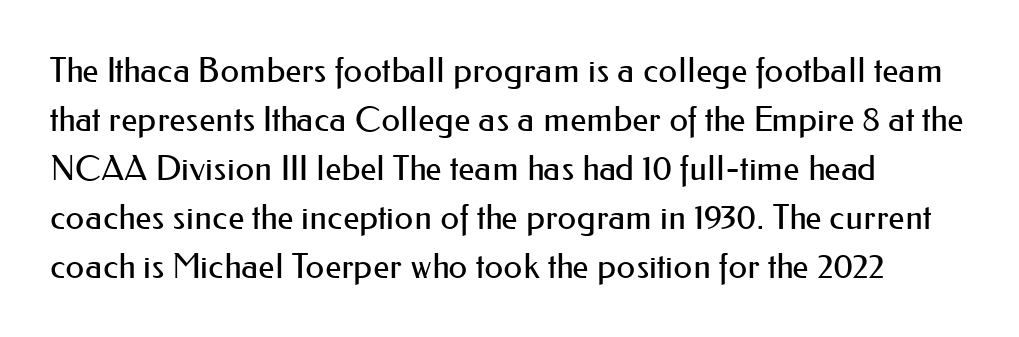
The image shows 34 px regular-weight sans-serif type, upright; set left-aligned, normal line spacing (1.44x), normal letter spacing, not underlined; medium stroke contrast and a small x-height.
